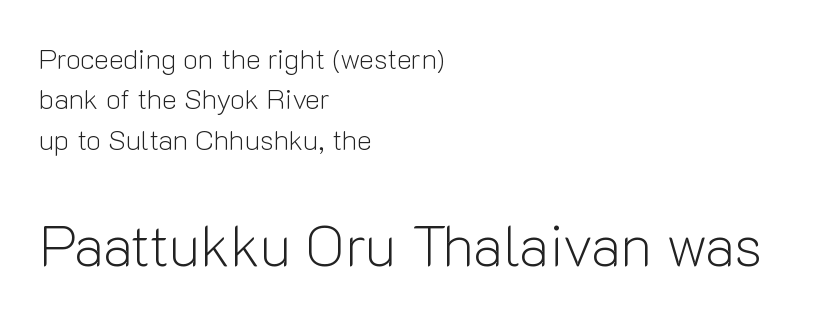
{"serif": "no", "italic": "no", "bold": "no", "weight": "light", "width": "normal", "stroke_contrast": "low", "x_height": "medium", "monospaced": "no", "underline": "no", "align": "left", "line_spacing": "normal", "line_spacing_ratio": 1.44, "letter_spacing": "normal", "letter_spacing_em": 0.0, "larger_block": "second", "size_ratio": 2.04, "glyph_px": 57}
